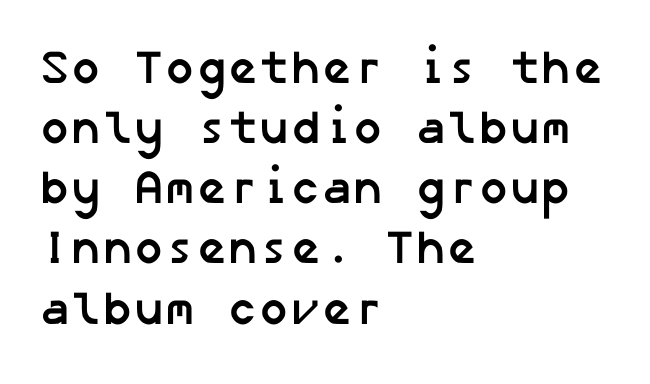
{"serif": "no", "bold": "yes", "weight": "semibold", "width": "normal", "stroke_contrast": "low", "x_height": "medium", "underline": "no", "align": "left", "line_spacing": "normal", "line_spacing_ratio": 1.28, "letter_spacing": "normal", "letter_spacing_em": 0.0, "glyph_px": 47}
